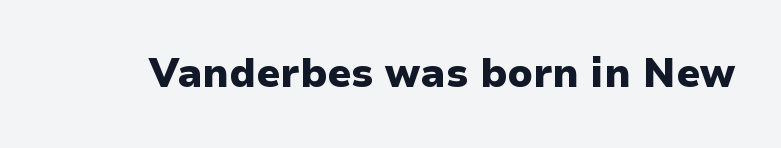
{"serif": "no", "italic": "no", "bold": "yes", "weight": "heavy", "width": "normal", "stroke_contrast": "low", "x_height": "medium", "monospaced": "no", "underline": "no", "letter_spacing": "normal", "letter_spacing_em": 0.0, "glyph_px": 40}
